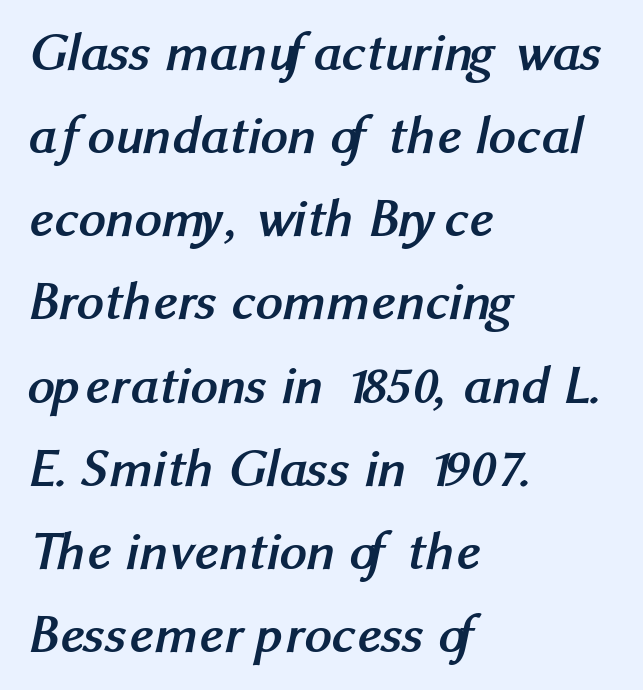
Q: Is the text bold? A: Yes.
Q: Is the typeface a serif or a sans-serif typeface? A: Sans-serif.
Q: Is the text underlined? A: No.
Q: How is the paragraph aligned? A: Left-aligned.
Q: Is the spacing between letters normal or unusually wide? A: Normal.
Q: Is the spacing between lines tight, normal or loose? A: Normal.
Q: Width (condensed, normal, or wide)? A: Normal.
Q: Stroke contrast? A: Medium.
Q: x-height? A: Medium.
Q: Monospaced? A: No.
